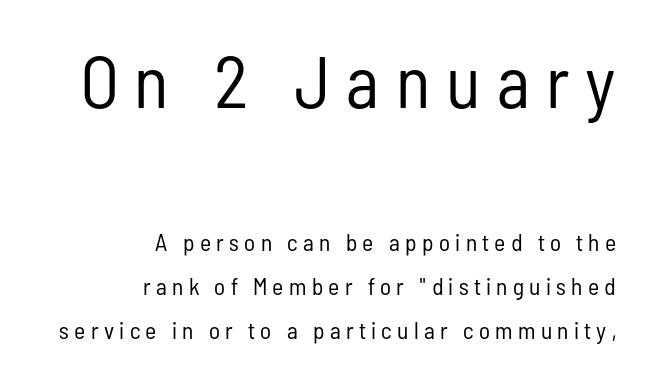
{"serif": "no", "italic": "no", "bold": "no", "weight": "regular", "width": "condensed", "stroke_contrast": "low", "x_height": "medium", "monospaced": "no", "underline": "no", "align": "right", "line_spacing_ratio": 1.83, "letter_spacing": "wide", "letter_spacing_em": 0.22, "larger_block": "first", "size_ratio": 3.04, "glyph_px": 73}
